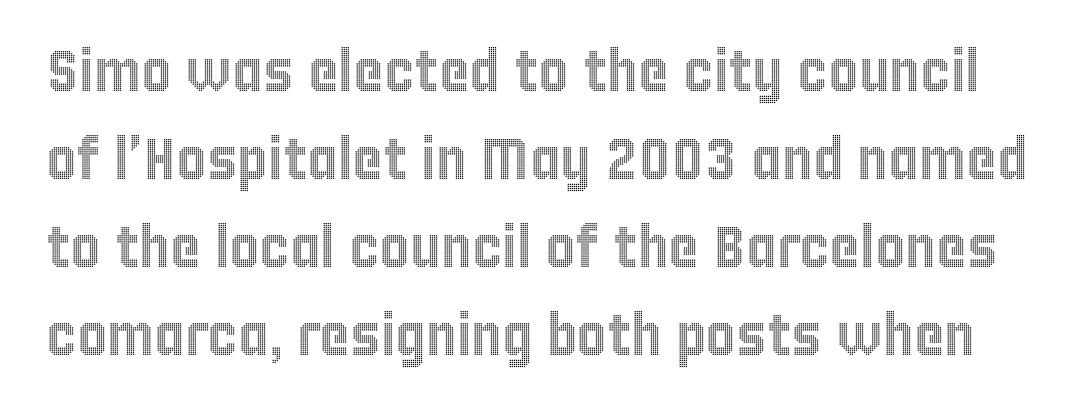
{"italic": "no", "width": "condensed", "x_height": "large", "monospaced": "no", "underline": "no", "line_spacing": "normal", "line_spacing_ratio": 1.52, "letter_spacing": "normal", "letter_spacing_em": 0.0, "glyph_px": 58}
